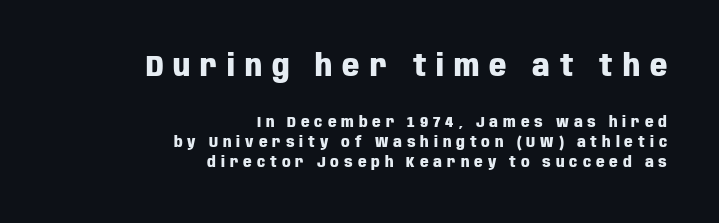
The image shows 30 px heavy, condensed sans-serif type, upright; set right-aligned, normal line spacing (1.31x), unusually wide letter spacing (+0.33 em), not underlined; the first (top) block is 2.0x larger; low stroke contrast and a large x-height.
